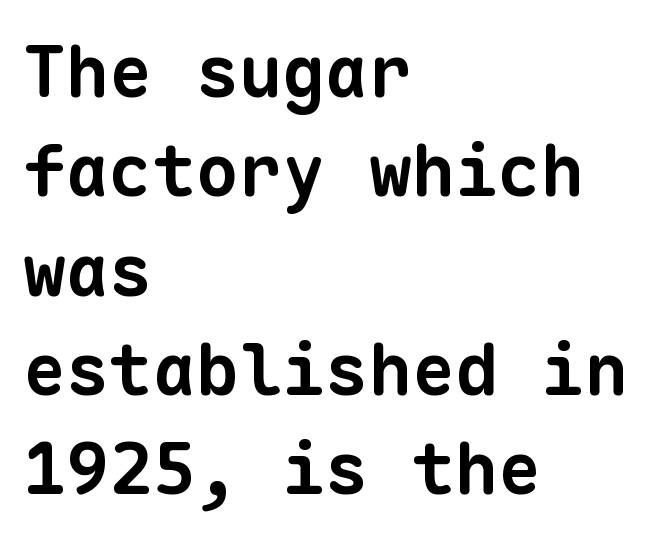
Rule under the text: the space is simply empty. Weight: bold. The lines are quadded left. If you measured baseline to baseline, you'd find a middling distance.
